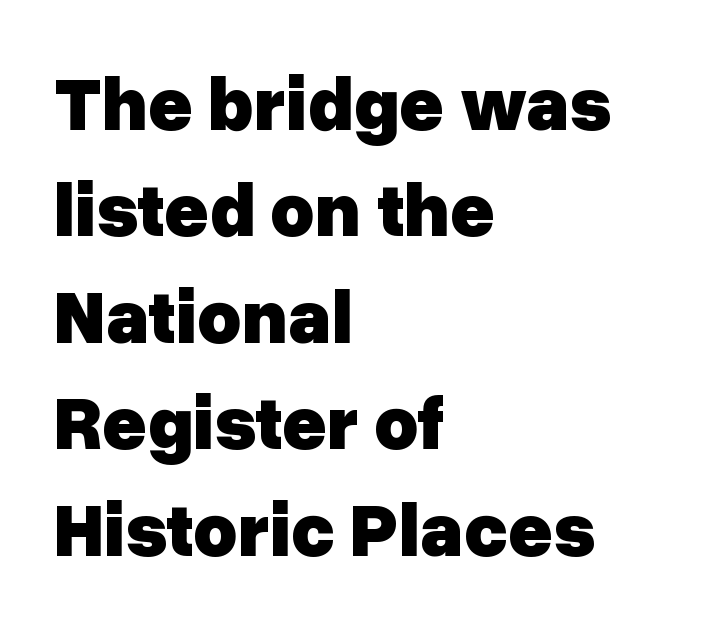
{"serif": "no", "italic": "no", "bold": "yes", "weight": "heavy", "width": "normal", "stroke_contrast": "low", "x_height": "medium", "monospaced": "no", "underline": "no", "align": "left", "line_spacing": "normal", "line_spacing_ratio": 1.4, "letter_spacing": "normal", "letter_spacing_em": 0.0, "glyph_px": 76}
